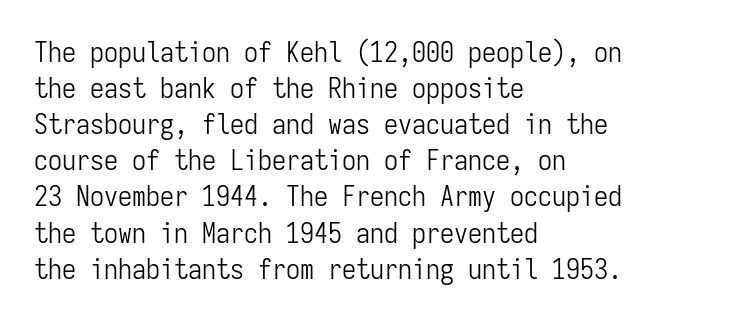
{"serif": "no", "italic": "no", "bold": "no", "weight": "light", "width": "condensed", "stroke_contrast": "low", "x_height": "medium", "monospaced": "yes", "underline": "no", "align": "left", "line_spacing": "normal", "line_spacing_ratio": 1.29, "letter_spacing": "normal", "letter_spacing_em": 0.0, "glyph_px": 28}
